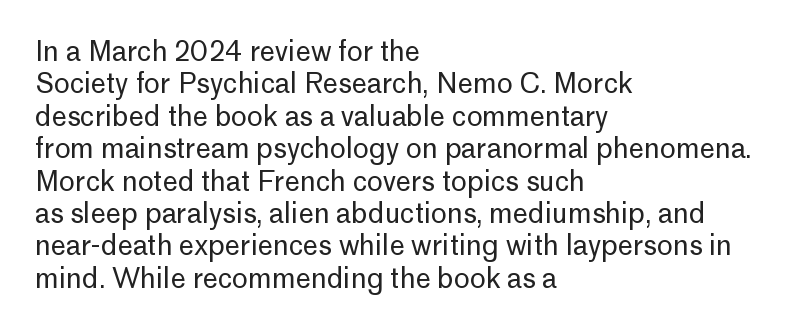
The image shows 27 px text type, upright; set left-aligned, line spacing 1.2x, normal letter spacing, not underlined.
